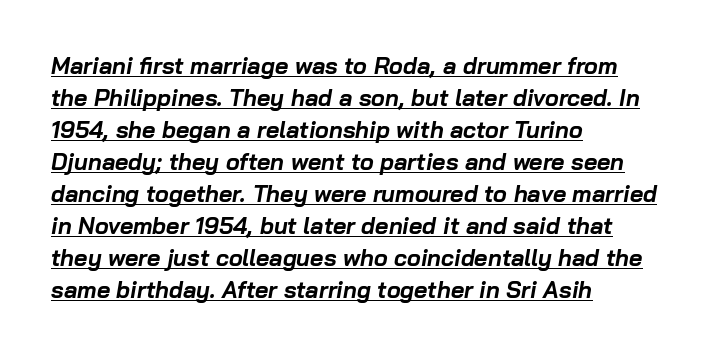
Q: Is the text bold? A: Yes.
Q: Is the text italic (slanted)? A: Yes, it leans right by about 10 degrees.
Q: Is the text underlined? A: Yes.
Q: How is the paragraph aligned? A: Left-aligned.
Q: Is the spacing between letters normal or unusually wide? A: Normal.
Q: Is the spacing between lines tight, normal or loose? A: Normal.
